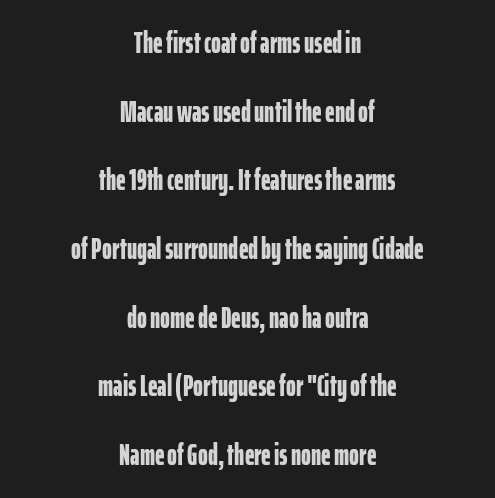
Q: Is the text bold? A: Yes.
Q: Is the text italic (slanted)? A: No, it is upright.
Q: Is the typeface a serif or a sans-serif typeface? A: Sans-serif.
Q: Is the text underlined? A: No.
Q: How is the paragraph aligned? A: Centered.
Q: Is the spacing between letters normal or unusually wide? A: Normal.
Q: Is the spacing between lines tight, normal or loose? A: Loose.
Q: Width (condensed, normal, or wide)? A: Condensed.
Q: Stroke contrast? A: Low.
Q: x-height? A: Medium.
Q: Monospaced? A: No.
